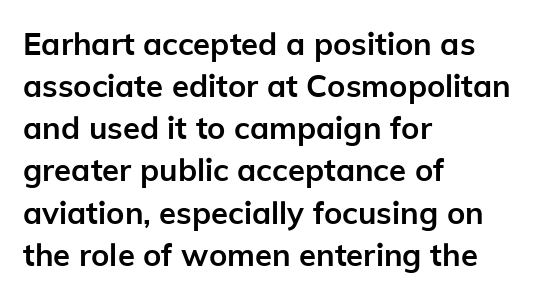
The image shows 31 px semibold sans-serif type, upright; set left-aligned, normal line spacing (1.36x), normal letter spacing, not underlined; low stroke contrast and a medium x-height.
